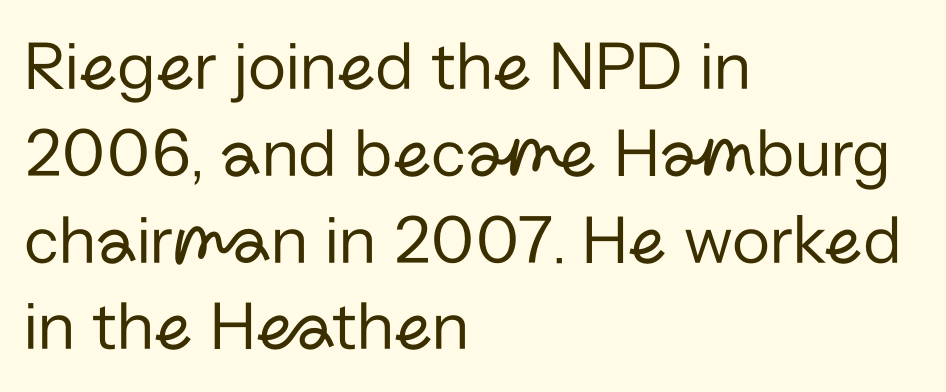
Q: Is the text bold? A: No.
Q: Is the text italic (slanted)? A: No, it is upright.
Q: Is the typeface a serif or a sans-serif typeface? A: Sans-serif.
Q: Is the text underlined? A: No.
Q: How is the paragraph aligned? A: Left-aligned.
Q: Is the spacing between letters normal or unusually wide? A: Normal.
Q: Width (condensed, normal, or wide)? A: Normal.
Q: Stroke contrast? A: Low.
Q: x-height? A: Medium.
Q: Monospaced? A: No.
